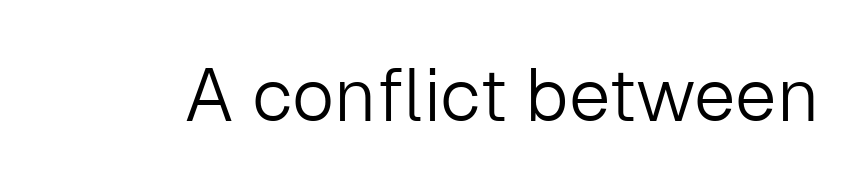
The image shows 74 px light sans-serif type, upright; set normal letter spacing, not underlined; low stroke contrast and a medium x-height.
